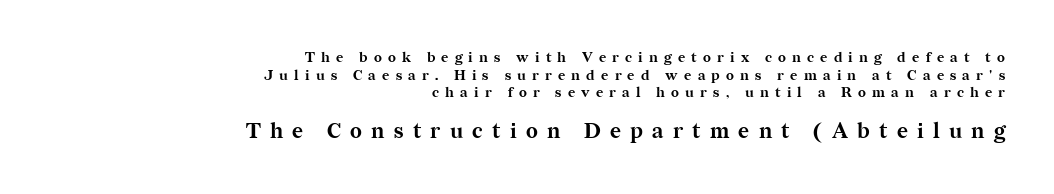
The image shows 21 px bold type, upright; set right-aligned, normal line spacing (1.26x), unusually wide letter spacing (+0.44 em), not underlined; the second (bottom) block is 1.5x larger.
